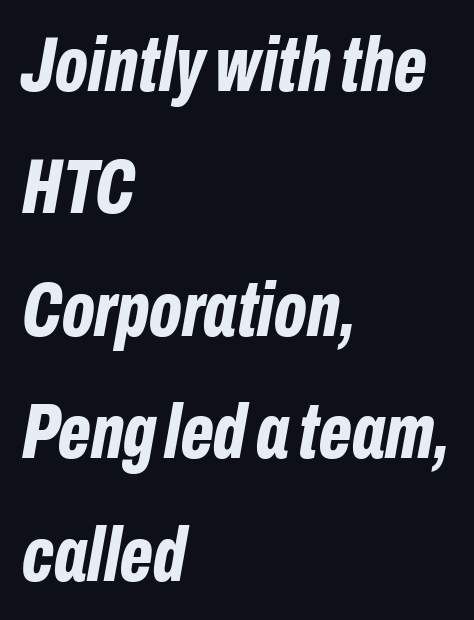
Look at the stroke-to-counter ratio: heavy, a bold. The passage shown is not underscored anywhere. The letterforms sit shoulder to shoulder at normal distance. It's the slanting kind of type.
